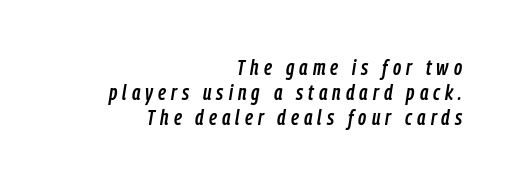
The vertical gap from one line to the next is small. In terms of posture, this sample is oblique. The paragraph shown leans on its right margin. Plain, unruled lines of type. Does extra space separate the letters? Yes, quite a lot of it.
